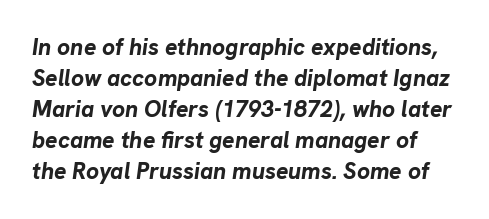
Q: Is the text bold? A: Yes.
Q: Is the text italic (slanted)? A: Yes, it leans right by about 8 degrees.
Q: Is the text underlined? A: No.
Q: Is the spacing between letters normal or unusually wide? A: Normal.
Q: Is the spacing between lines tight, normal or loose? A: Normal.
